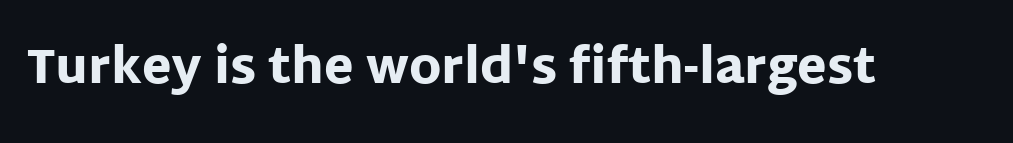
{"serif": "no", "italic": "no", "bold": "yes", "weight": "heavy", "width": "normal", "stroke_contrast": "low", "x_height": "large", "monospaced": "no", "underline": "no", "letter_spacing": "normal", "letter_spacing_em": 0.0, "glyph_px": 48}
